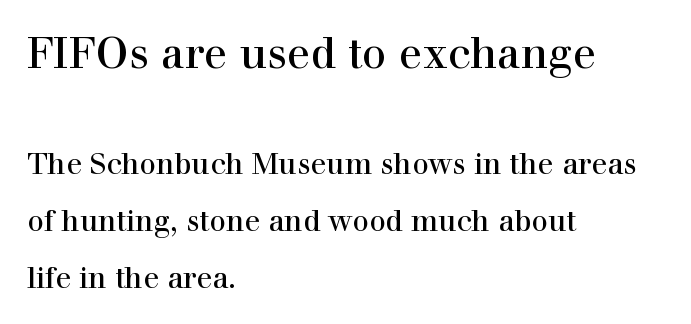
{"serif": "yes", "italic": "no", "width": "normal", "x_height": "medium", "monospaced": "no", "underline": "no", "align": "left", "line_spacing": "loose", "line_spacing_ratio": 1.97, "letter_spacing": "normal", "letter_spacing_em": 0.0, "larger_block": "first", "size_ratio": 1.48, "glyph_px": 43}
